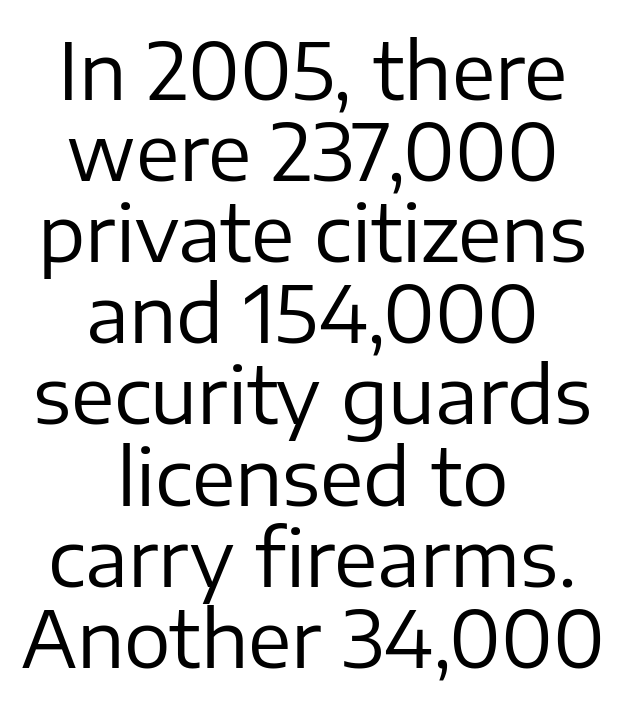
Do the characters align in a grid? No, the font is proportional. This is not heavy type; no bold has been used. Stroke terminals: plain, sans-serif. The gap between lines stays unmarked.
